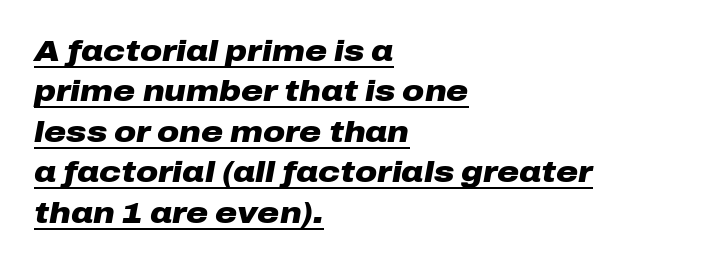
One glance says typical: line gaps are just what's usual. Like a heading marked for emphasis, these lines bear an underscore. Tracking value appears to be zero — textbook default spacing. In CSS terms this would be text-align: left. The typography opts for an oblique posture over an upright one.
